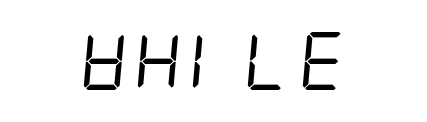
{"serif": "no", "bold": "no", "weight": "regular", "width": "condensed", "stroke_contrast": "low", "x_height": "large", "underline": "no", "letter_spacing": "normal", "letter_spacing_em": 0.0, "glyph_px": 58}
